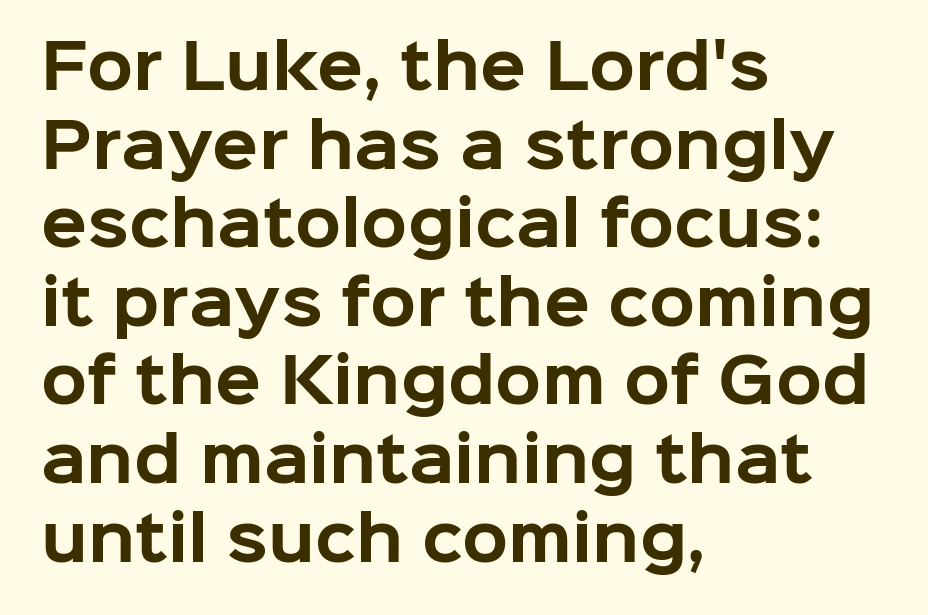
{"serif": "no", "italic": "no", "bold": "yes", "weight": "bold", "width": "normal", "stroke_contrast": "low", "x_height": "medium", "monospaced": "no", "underline": "no", "align": "left", "line_spacing": "normal", "line_spacing_ratio": 1.31, "letter_spacing": "normal", "letter_spacing_em": 0.0, "glyph_px": 60}
